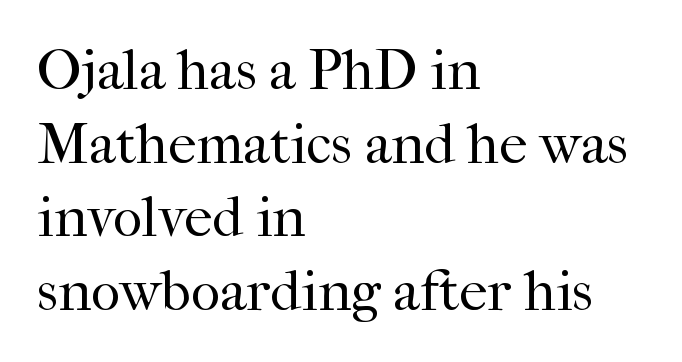
Q: Is the text bold? A: No.
Q: Is the text italic (slanted)? A: No, it is upright.
Q: Is the typeface a serif or a sans-serif typeface? A: Serif.
Q: Is the text underlined? A: No.
Q: How is the paragraph aligned? A: Left-aligned.
Q: Is the spacing between letters normal or unusually wide? A: Normal.
Q: Is the spacing between lines tight, normal or loose? A: Normal.
Q: Width (condensed, normal, or wide)? A: Normal.
Q: Stroke contrast? A: High.
Q: x-height? A: Medium.
Q: Monospaced? A: No.
